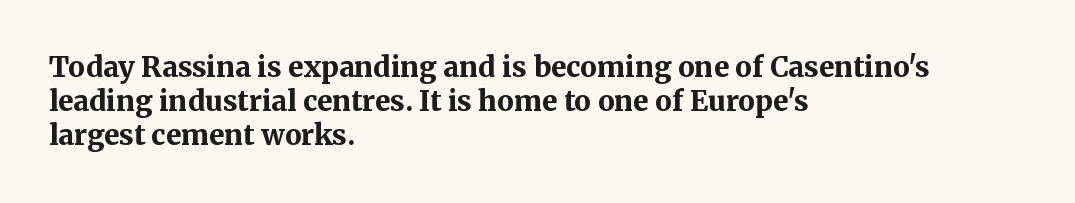
The image shows 28 px bold serif type, upright; set left-aligned, line spacing 1.22x, normal letter spacing, not underlined; medium stroke contrast and a medium x-height.
